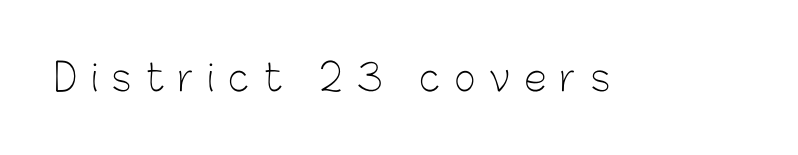
The image shows 37 px light sans-serif type, upright; set unusually wide letter spacing (+0.37 em), not underlined; low stroke contrast and a medium x-height.
